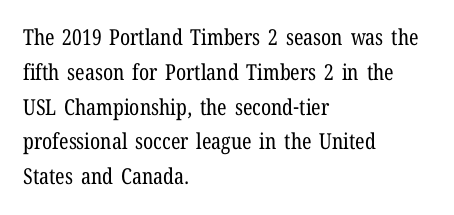
All the whitespace from short lines collects on the right. No extra tracking has been applied to these lines. Characters remain perfectly vertical along every line. The space beneath each line is pristine and unruled. Vertical stems look standard width or narrower in stroke.
